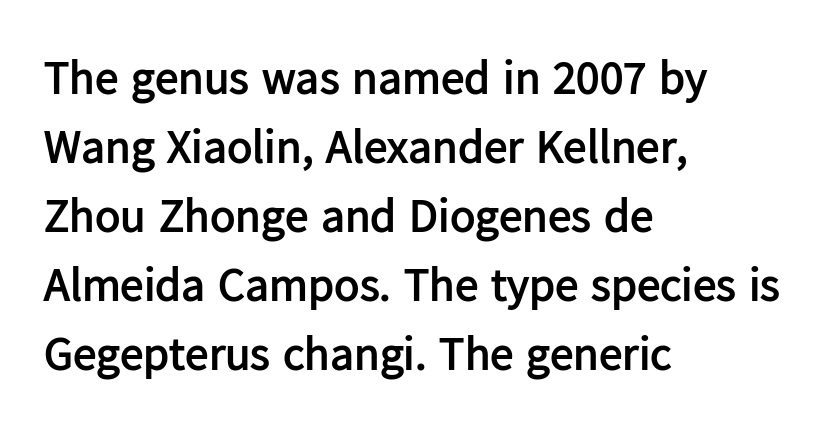
The font's upright variant was chosen for this text. Honestly, the row spacing looks completely unremarkable. All the whitespace from short lines collects on the right. Caption: standard tracking, unaltered. Stroke thickness is high; the sample reads as a true bold.
